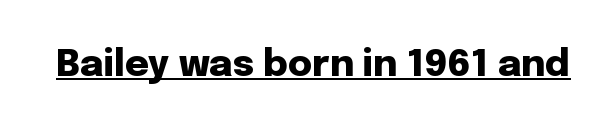
Every stem runs plumb, perpendicular to the baseline. How are the letters spaced? Ordinarily, with no added tracking. I'd call this a sans setting — the letters go barefoot. The face used here appears with an underline applied. Spacing verdict: proportional, widths tailored to each character. These lines carry a lot of weight — the face is fully bold.
